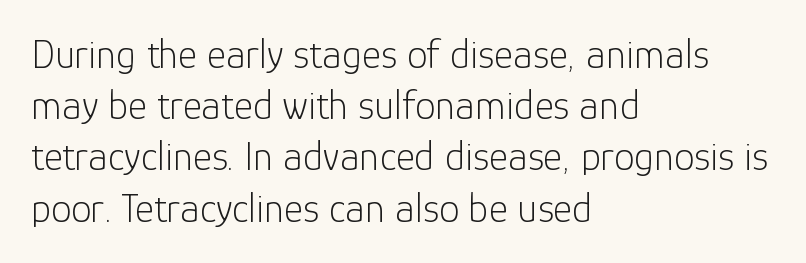
The image shows 41 px light sans-serif type, upright; set left-aligned, normal line spacing (1.25x), normal letter spacing, not underlined; low stroke contrast and a medium x-height.
